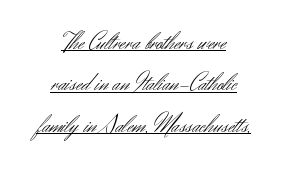
The paragraph has two soft edges and a firm central axis. What decoration does the sample have? An underline. Leading matches the norm, producing a regular column. Between one letter and the next there's only the usual sliver of space.
